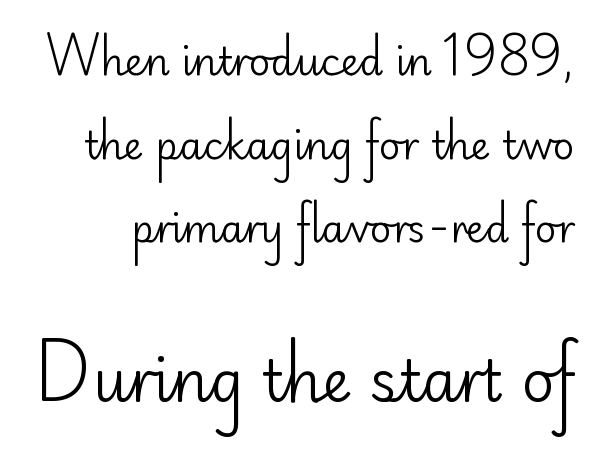
Q: Is the text bold? A: No.
Q: Is the text italic (slanted)? A: No, it is upright.
Q: Is the typeface a serif or a sans-serif typeface? A: Sans-serif.
Q: Is the text underlined? A: No.
Q: Is the spacing between letters normal or unusually wide? A: Normal.
Q: Is the spacing between lines tight, normal or loose? A: Loose.
Q: Which block of text is set in a larger size, the first (top) or the second (bottom)? A: The second (bottom) one.
Q: Width (condensed, normal, or wide)? A: Normal.
Q: Stroke contrast? A: Low.
Q: x-height? A: Small.
Q: Monospaced? A: No.
